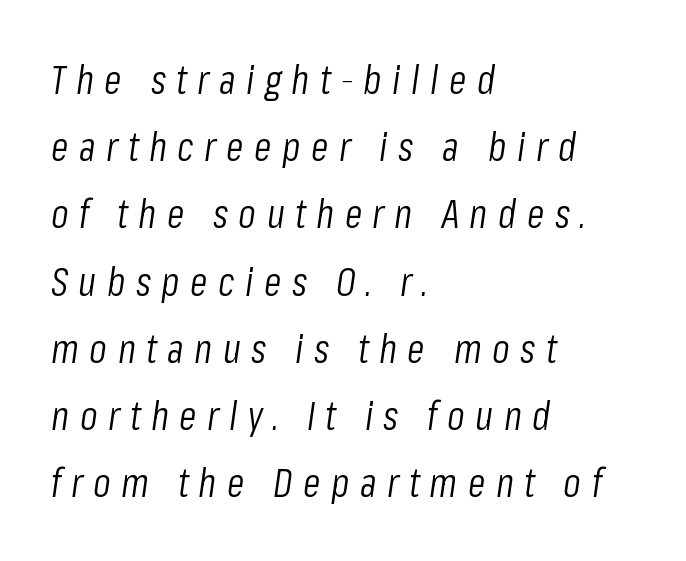
{"italic": "yes", "lean": "right", "slant_degrees": 8, "bold": "no", "weight": "light", "width": "condensed", "stroke_contrast": "low", "x_height": "medium", "monospaced": "no", "underline": "no", "align": "left", "line_spacing": "normal", "line_spacing_ratio": 1.68, "letter_spacing": "wide", "letter_spacing_em": 0.26, "glyph_px": 40}
